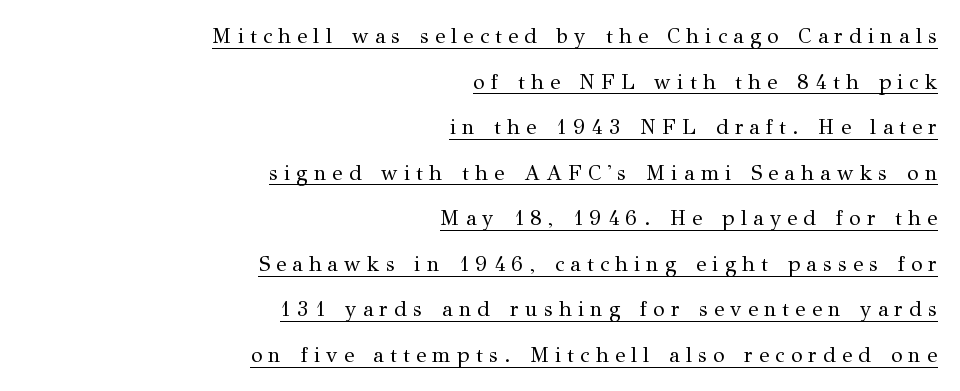
Q: Is the text bold? A: No.
Q: Is the text italic (slanted)? A: No, it is upright.
Q: Is the text underlined? A: Yes.
Q: How is the paragraph aligned? A: Right-aligned.
Q: Is the spacing between letters normal or unusually wide? A: Unusually wide.
Q: Is the spacing between lines tight, normal or loose? A: Loose.
